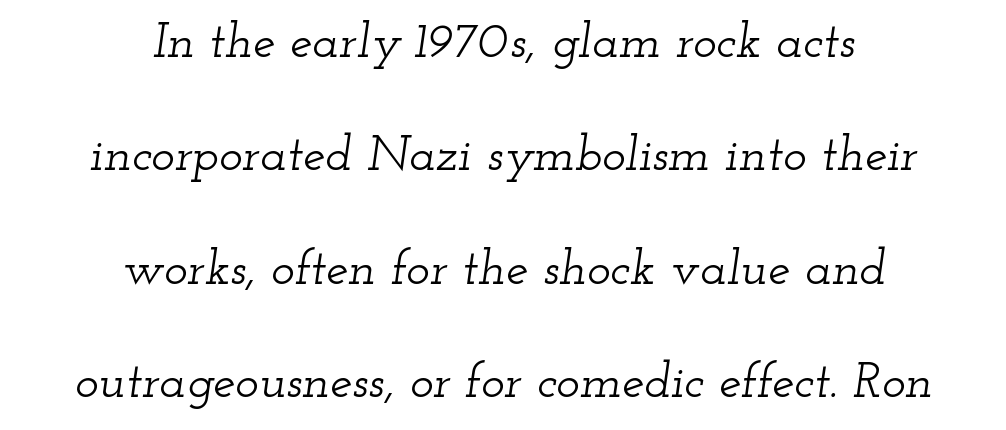
Leftover space on each line is divided equally before and after the words. A clean baseline with only descenders dipping below it. Tall strokes in this sample are angled rather than plumb. What stands out about the letter spacing? Nothing — it is the standard amount. The rendering shows small feet on the letterforms — a serif design.
